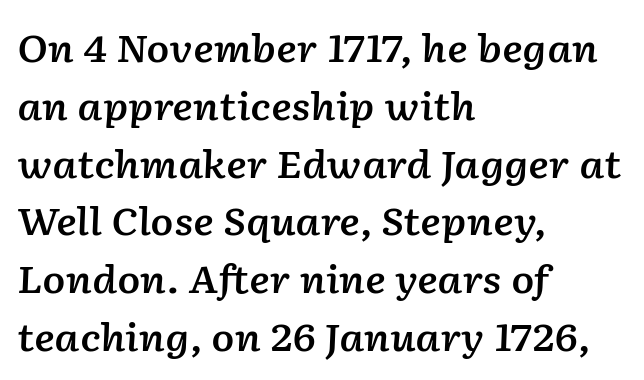
{"italic": "yes", "lean": "right", "slant_degrees": 2, "bold": "semi", "weight": "semibold", "width": "normal", "stroke_contrast": "low", "x_height": "medium", "monospaced": "no", "underline": "no", "align": "left", "line_spacing": "normal", "line_spacing_ratio": 1.52, "letter_spacing": "normal", "letter_spacing_em": 0.0, "glyph_px": 38}
